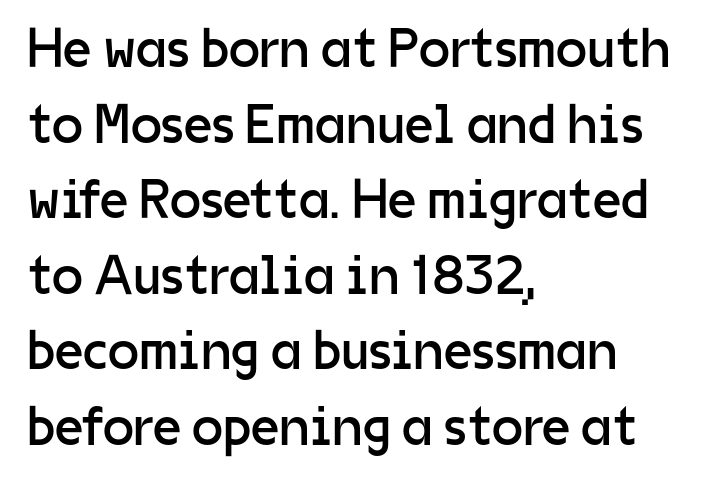
Q: Is the text bold? A: No.
Q: Is the text italic (slanted)? A: No, it is upright.
Q: Is the typeface a serif or a sans-serif typeface? A: Sans-serif.
Q: Is the text underlined? A: No.
Q: How is the paragraph aligned? A: Left-aligned.
Q: Is the spacing between letters normal or unusually wide? A: Normal.
Q: Is the spacing between lines tight, normal or loose? A: Normal.
Q: Width (condensed, normal, or wide)? A: Normal.
Q: Stroke contrast? A: Low.
Q: x-height? A: Medium.
Q: Monospaced? A: No.
